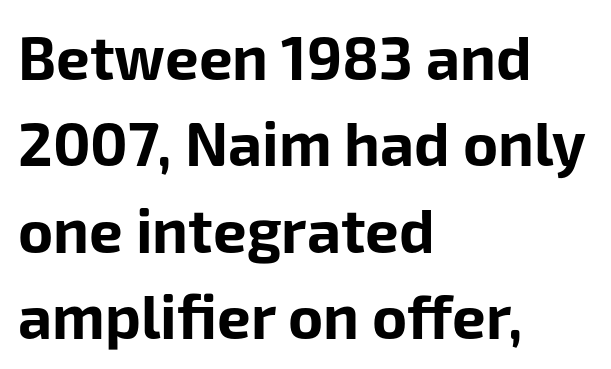
The image shows 60 px bold sans-serif type, upright; set left-aligned, normal line spacing (1.44x), normal letter spacing, not underlined; low stroke contrast and a medium x-height.
